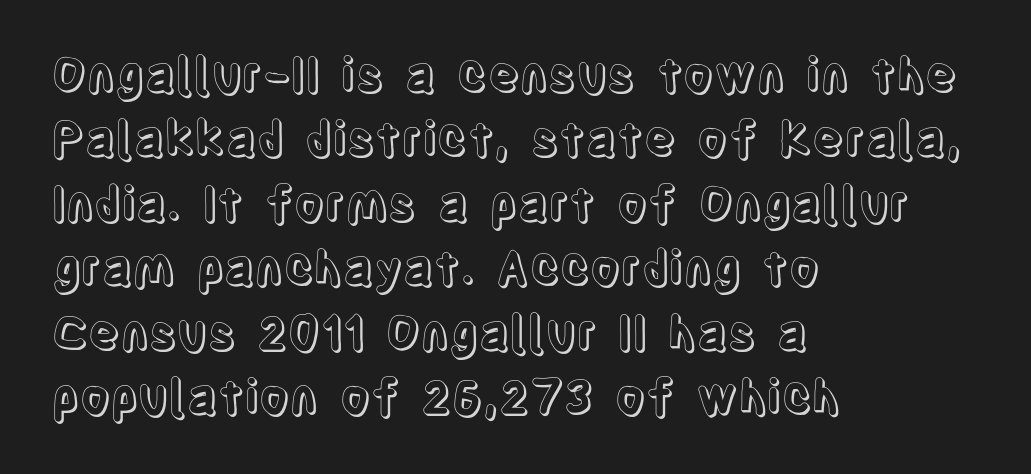
{"italic": "no", "width": "condensed", "x_height": "large", "monospaced": "no", "underline": "no", "align": "left", "line_spacing": "normal", "line_spacing_ratio": 1.37, "letter_spacing": "normal", "letter_spacing_em": 0.0, "glyph_px": 47}
